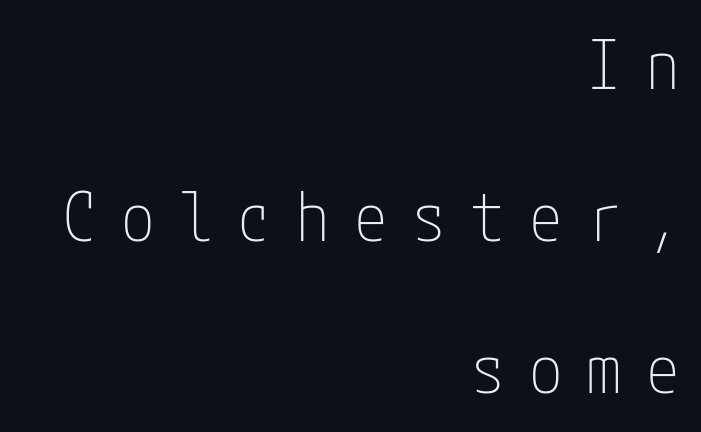
Any mark beneath the type? The region is blank. This rendering widens character spacing well past its baseline value. The font's upright variant was chosen for this text. Think standard paragraph weight, or any step lighter than that. Horizontal bands of white between lines are thick stripes.
